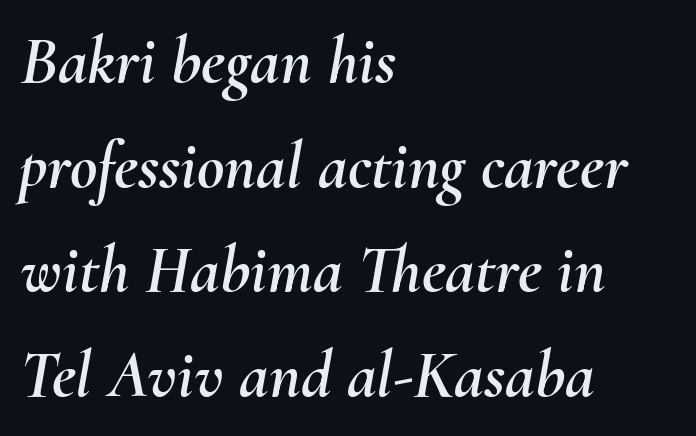
The image shows 67 px text type, italic (leaning right); set left-aligned, normal line spacing (1.56x), normal letter spacing, not underlined; medium stroke contrast and a small x-height.
